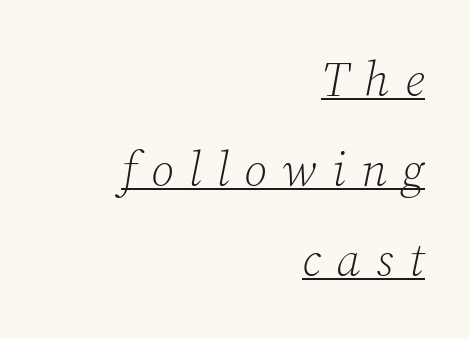
The image shows 48 px light serif type, italic (leaning right); set right-aligned, line spacing 1.87x, unusually wide letter spacing (+0.32 em), underlined; low stroke contrast and a medium x-height.
